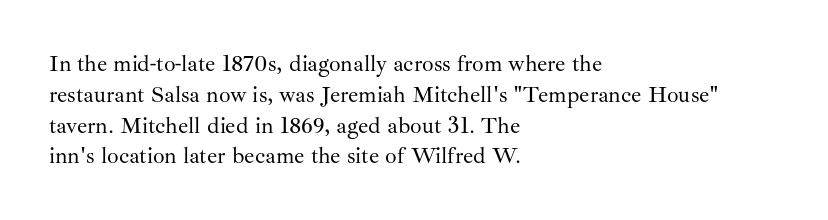
Q: Is the text bold? A: No.
Q: Is the text italic (slanted)? A: No, it is upright.
Q: Is the text underlined? A: No.
Q: How is the paragraph aligned? A: Left-aligned.
Q: Is the spacing between letters normal or unusually wide? A: Normal.
Q: Is the spacing between lines tight, normal or loose? A: Normal.
